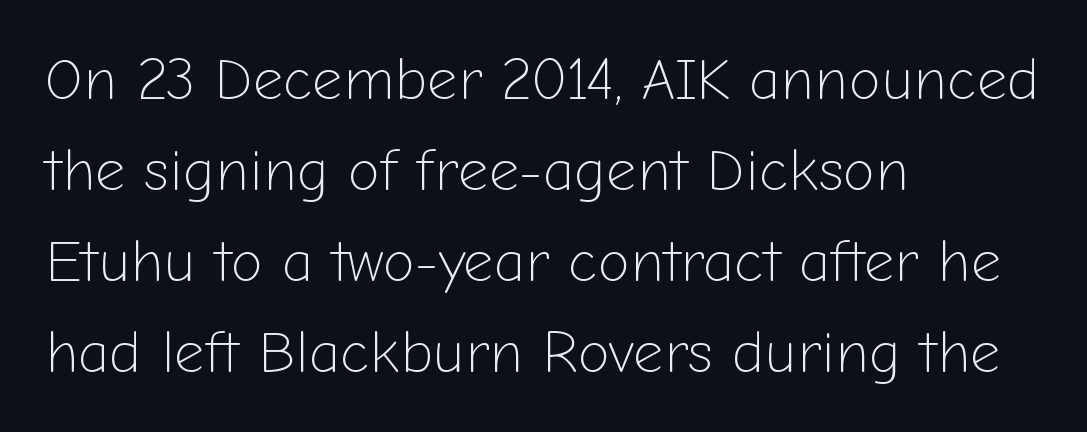
The image shows 59 px light sans-serif type, upright; set left-aligned, normal line spacing (1.54x), normal letter spacing, not underlined; low stroke contrast and a medium x-height.
